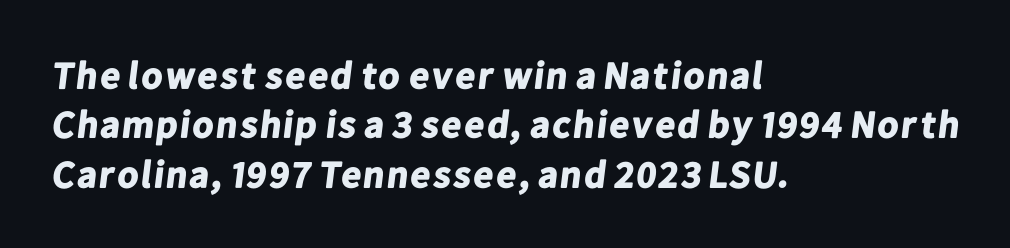
{"serif": "no", "bold": "yes", "weight": "bold", "width": "normal", "stroke_contrast": "low", "x_height": "medium", "monospaced": "no", "underline": "no", "align": "left", "line_spacing": "normal", "line_spacing_ratio": 1.3, "letter_spacing": "normal", "letter_spacing_em": 0.0, "glyph_px": 38}
